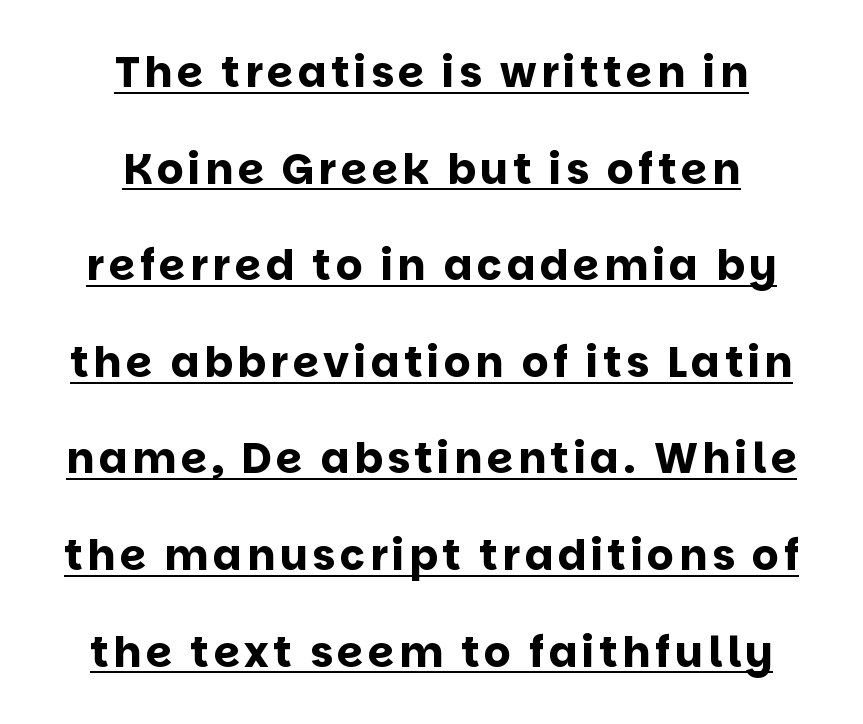
{"serif": "no", "italic": "no", "bold": "yes", "weight": "bold", "width": "normal", "stroke_contrast": "low", "x_height": "large", "monospaced": "no", "underline": "yes", "align": "center", "line_spacing": "loose", "line_spacing_ratio": 2.3, "glyph_px": 42}
